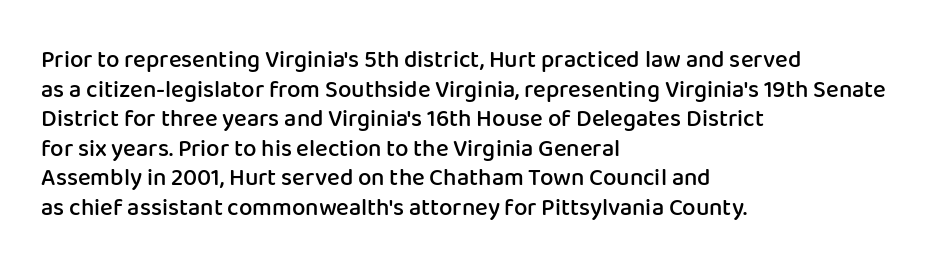
Q: Is the text bold? A: Semi-bold.
Q: Is the text italic (slanted)? A: No, it is upright.
Q: Is the text underlined? A: No.
Q: How is the paragraph aligned? A: Left-aligned.
Q: Is the spacing between letters normal or unusually wide? A: Normal.
